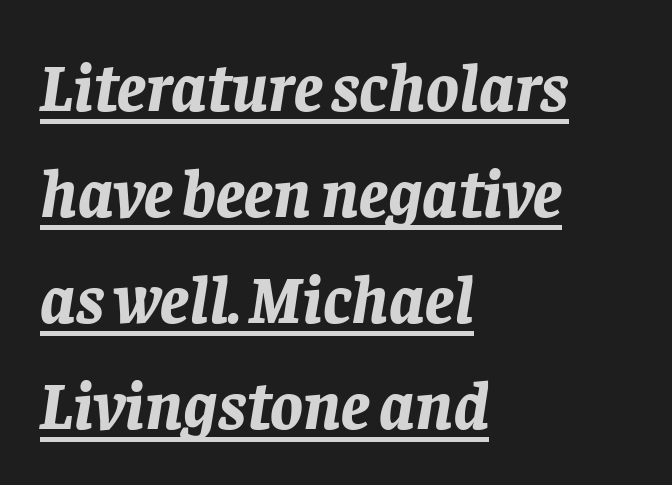
The image shows 68 px bold type, italic (leaning right); set left-aligned, normal line spacing (1.56x), normal letter spacing, underlined; low stroke contrast and a large x-height.
